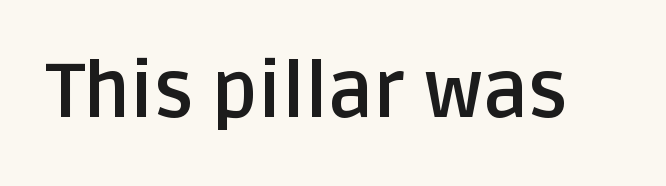
Q: Is the text bold? A: Yes.
Q: Is the text italic (slanted)? A: No, it is upright.
Q: Is the typeface a serif or a sans-serif typeface? A: Sans-serif.
Q: Is the text underlined? A: No.
Q: Is the spacing between letters normal or unusually wide? A: Normal.
Q: Width (condensed, normal, or wide)? A: Normal.
Q: Stroke contrast? A: Low.
Q: x-height? A: Large.
Q: Monospaced? A: No.
